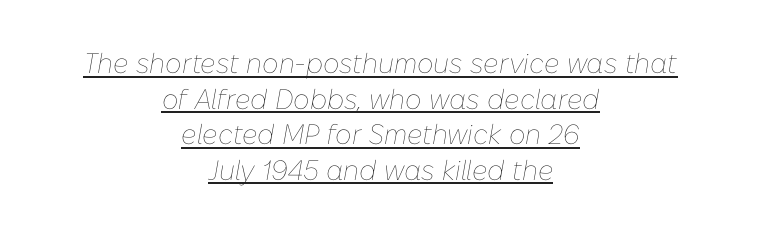
The specimen includes a rule beneath the text block's lines. You could not count columns in this text — the font is proportionally spaced. These glyphs show unthickened strokes, regular width or finer. Italic? Definitely — the glyphs are oblique. Teacher's note: observe the equal gaps on both sides — that is centered alignment. Characters follow at the spacing the type designer built in.
